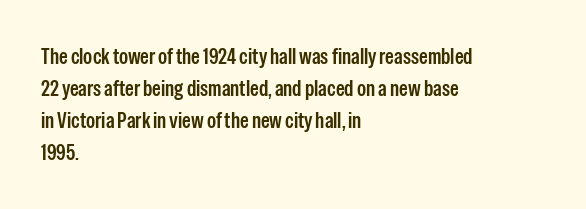
The image shows 22 px text type, upright; set left-aligned, normal line spacing (1.46x), normal letter spacing, not underlined.
